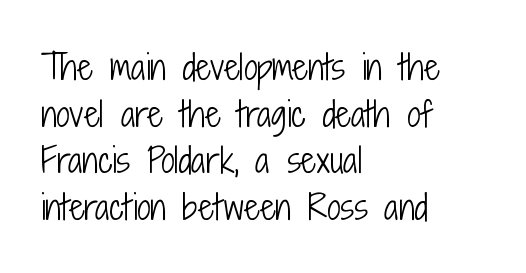
The image shows 34 px light, condensed sans-serif type, upright; set left-aligned, normal line spacing (1.37x), normal letter spacing, not underlined; low stroke contrast and a medium x-height.
